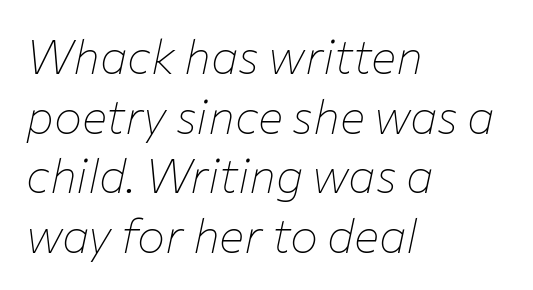
Q: Is the text bold? A: No.
Q: Is the text italic (slanted)? A: Yes, it leans right by about 12 degrees.
Q: Is the text underlined? A: No.
Q: How is the paragraph aligned? A: Left-aligned.
Q: Is the spacing between letters normal or unusually wide? A: Normal.
Q: Is the spacing between lines tight, normal or loose? A: Normal.
Q: Width (condensed, normal, or wide)? A: Normal.
Q: Stroke contrast? A: Low.
Q: x-height? A: Medium.
Q: Monospaced? A: No.
